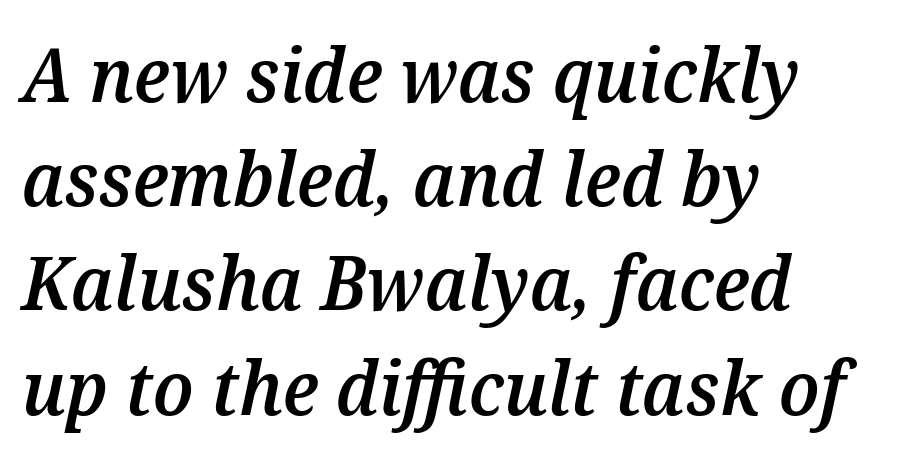
Q: Is the text bold? A: Semi-bold.
Q: Is the text italic (slanted)? A: Yes, it leans right by about 12 degrees.
Q: Is the text underlined? A: No.
Q: How is the paragraph aligned? A: Left-aligned.
Q: Is the spacing between letters normal or unusually wide? A: Normal.
Q: Is the spacing between lines tight, normal or loose? A: Normal.
Q: Width (condensed, normal, or wide)? A: Normal.
Q: Stroke contrast? A: Medium.
Q: x-height? A: Medium.
Q: Monospaced? A: No.
